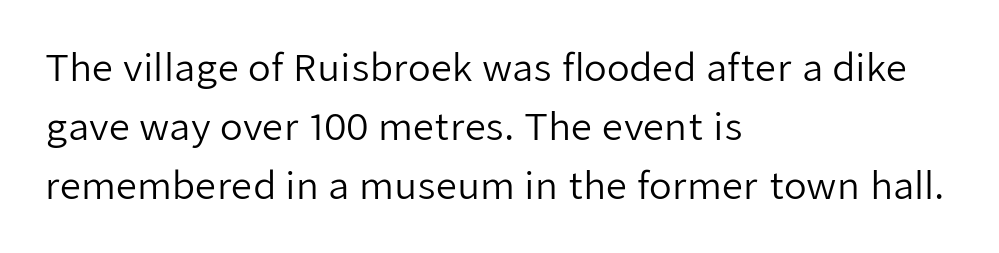
No chunkiness to these letters — they're not bold. Does the type have serifs? No, each stem ends abruptly. How would I describe the line gaps? Plain and ordinary. Teacher's note: observe the even left margin — that is flush-left alignment. The gap between lines stays unmarked.
